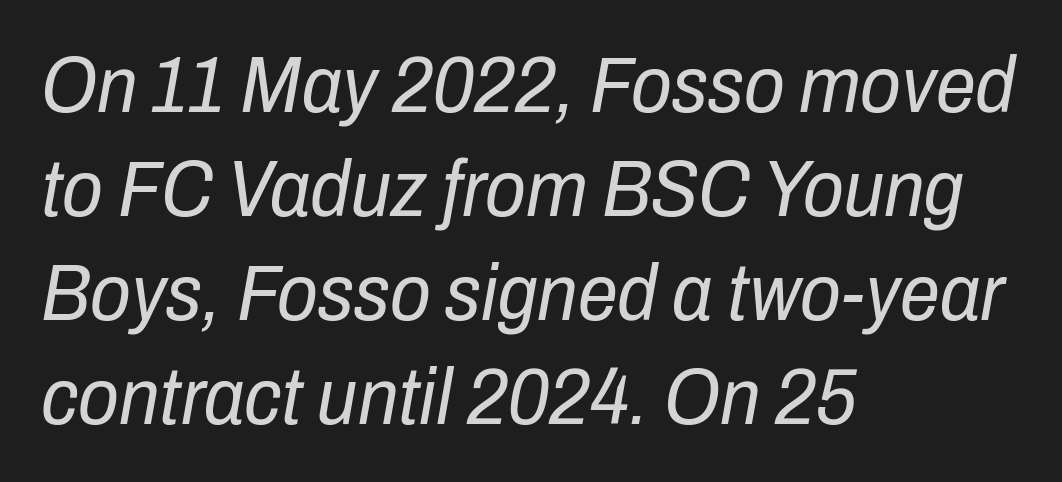
Decoration check: the copy has no underline. Evenly set lines give the paragraph a standard silhouette. The lines in this sample share a left origin and differ only in where they stop. Every character sits at an angle, as italics do. The gaps between neighbouring characters are ordinary and unremarkable.
